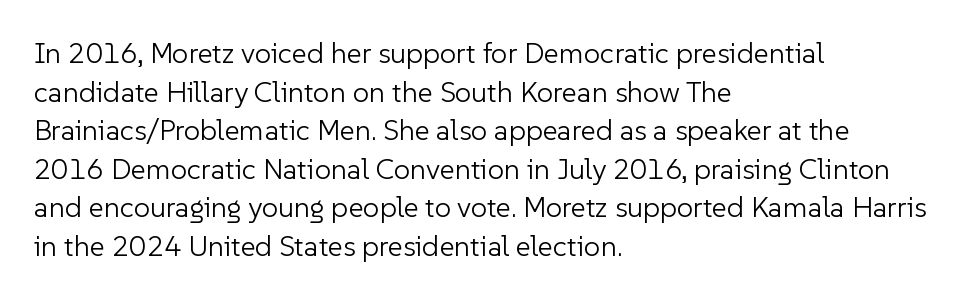
Q: Is the text bold? A: No.
Q: Is the text italic (slanted)? A: No, it is upright.
Q: Is the typeface a serif or a sans-serif typeface? A: Sans-serif.
Q: Is the text underlined? A: No.
Q: How is the paragraph aligned? A: Left-aligned.
Q: Is the spacing between letters normal or unusually wide? A: Normal.
Q: Is the spacing between lines tight, normal or loose? A: Normal.
Q: Width (condensed, normal, or wide)? A: Normal.
Q: Stroke contrast? A: Low.
Q: x-height? A: Medium.
Q: Monospaced? A: No.
